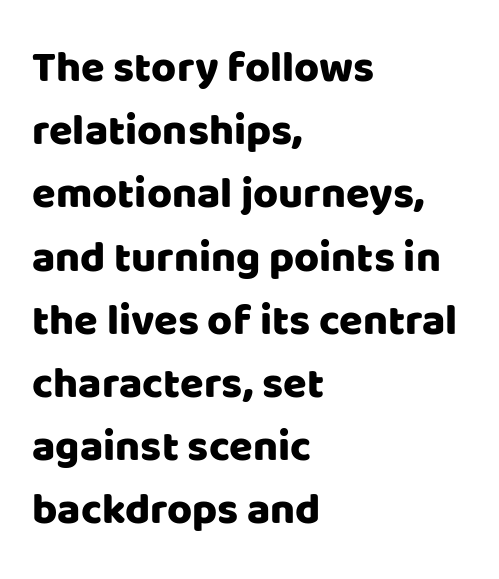
Do the characters align in a grid? No, the font is proportional. Characters follow at the spacing the type designer built in. The passage shown is not underscored anywhere. What kind of face is this? One without serifs — a sans. Upright lettering throughout.
